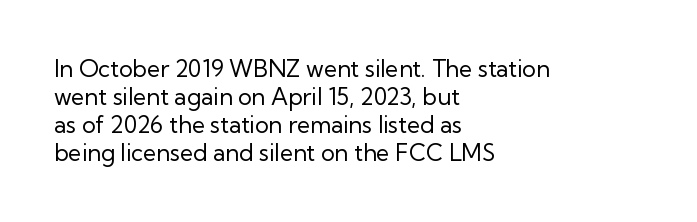
Q: Is the text bold? A: No.
Q: Is the text italic (slanted)? A: No, it is upright.
Q: Is the text underlined? A: No.
Q: How is the paragraph aligned? A: Left-aligned.
Q: Is the spacing between letters normal or unusually wide? A: Normal.
